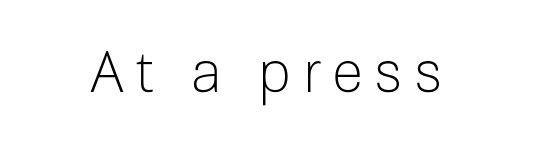
The image shows 57 px light sans-serif type, upright; set unusually wide letter spacing (+0.2 em), not underlined; low stroke contrast and a medium x-height.
